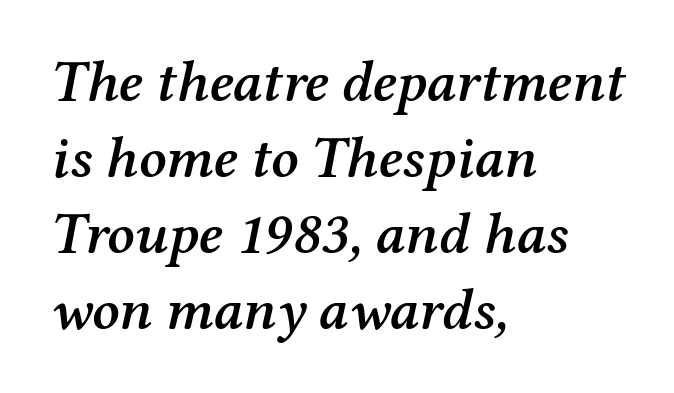
A student would call this left alignment; a typographer would say flush left, rag right. The sample has been set in demibold, a notch under bold. Rendered with sloped, italic letterforms. The face used here is rendered with its standard letterfit. Old-style or modern, the face here clearly has serifs. Varying glyph widths throughout — classic text-font behaviour.
